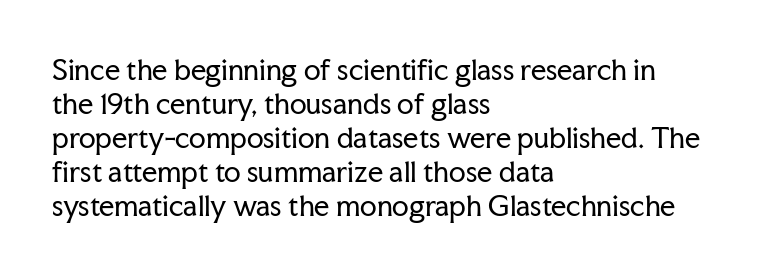
Q: Is the text bold? A: No.
Q: Is the text italic (slanted)? A: No, it is upright.
Q: Is the text underlined? A: No.
Q: How is the paragraph aligned? A: Left-aligned.
Q: Is the spacing between letters normal or unusually wide? A: Normal.
Q: Is the spacing between lines tight, normal or loose? A: Normal.
